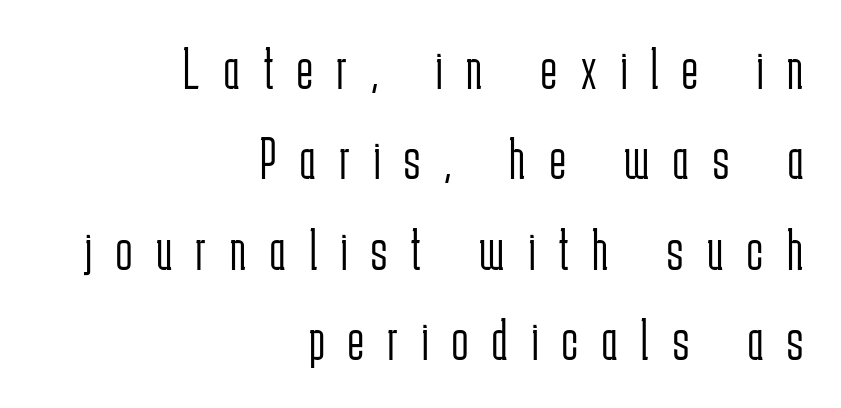
{"serif": "no", "italic": "no", "bold": "no", "weight": "light", "width": "condensed", "stroke_contrast": "low", "x_height": "medium", "monospaced": "no", "underline": "no", "align": "right", "line_spacing": "normal", "line_spacing_ratio": 1.53, "letter_spacing": "wide", "letter_spacing_em": 0.41, "glyph_px": 59}
